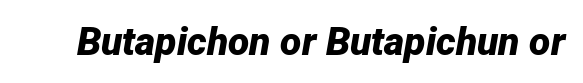
{"italic": "yes", "lean": "right", "slant_degrees": 12, "bold": "yes", "weight": "bold", "width": "normal", "stroke_contrast": "low", "x_height": "medium", "monospaced": "no", "underline": "no", "letter_spacing": "normal", "letter_spacing_em": 0.0, "glyph_px": 39}
